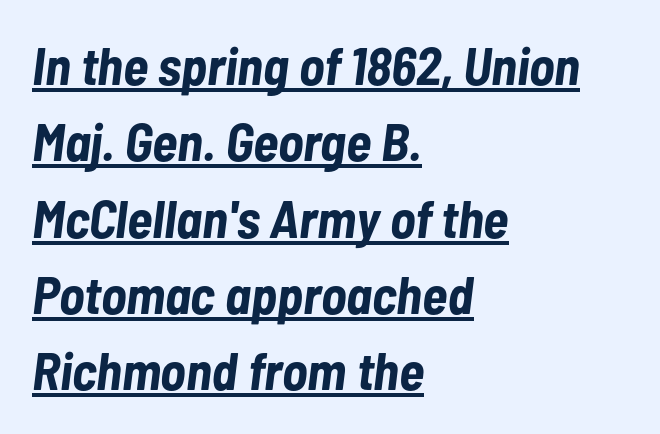
{"italic": "yes", "lean": "right", "slant_degrees": 7, "bold": "yes", "weight": "bold", "width": "condensed", "stroke_contrast": "low", "x_height": "medium", "monospaced": "no", "underline": "yes", "align": "left", "line_spacing": "normal", "line_spacing_ratio": 1.44, "letter_spacing": "normal", "letter_spacing_em": 0.0, "glyph_px": 53}
